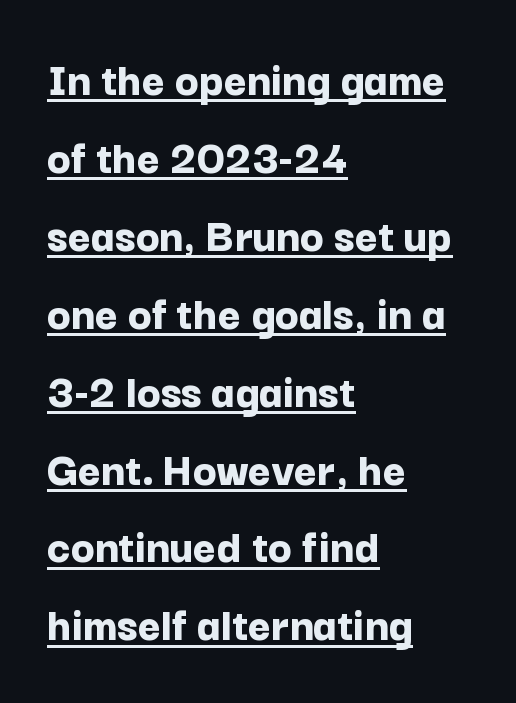
You could call the tracking neutral — neither tight nor loose. This rendering uses left alignment, leaving the right contour irregular. Evenly set lines give the paragraph a standard silhouette. This sample carries an underscore along the baseline area. Character widths vary here, with narrow letters taking less room than wide ones.
